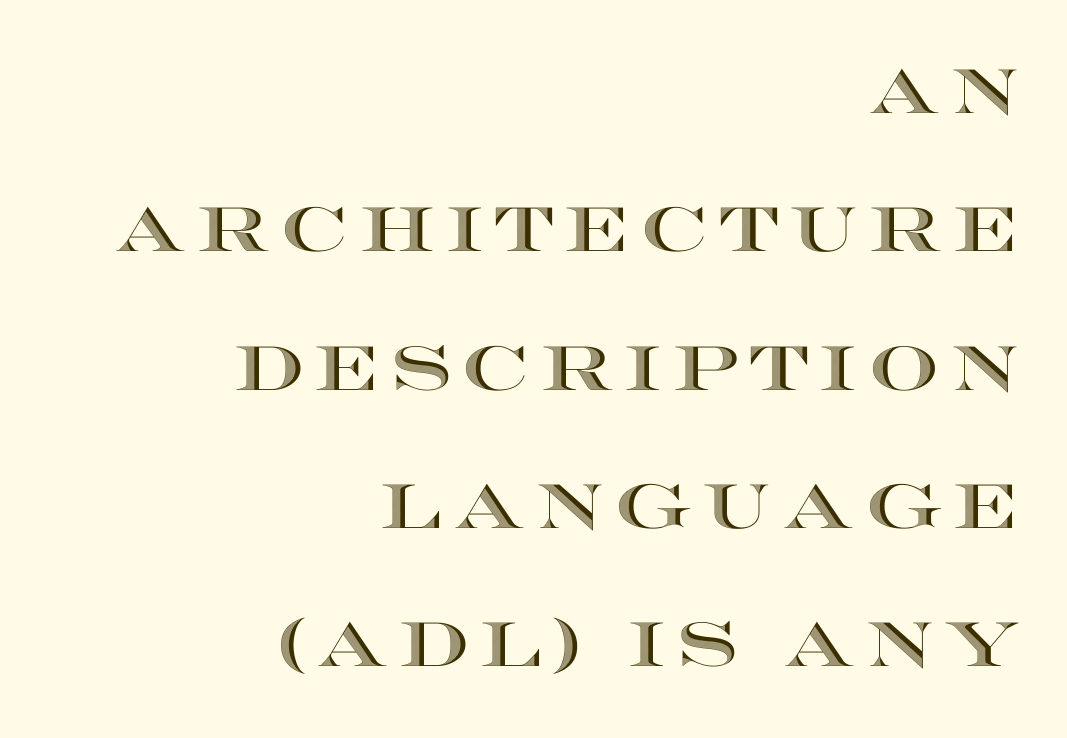
The image shows 62 px wide type, upright; set right-aligned, loose line spacing (2.23x), not underlined; a large x-height.
